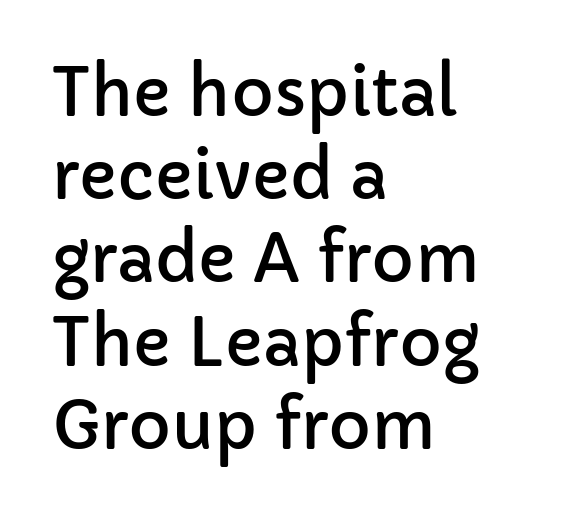
Every stem runs plumb, perpendicular to the baseline. There is no visible air inserted between adjacent glyphs. Just letters on the line, the space beneath them empty. Baseline-to-baseline distance is the conventional proportion of letter height. The rendering anchors every line to the left-hand side. Nothing sits at the stroke ends, so this counts as sans-serif.
